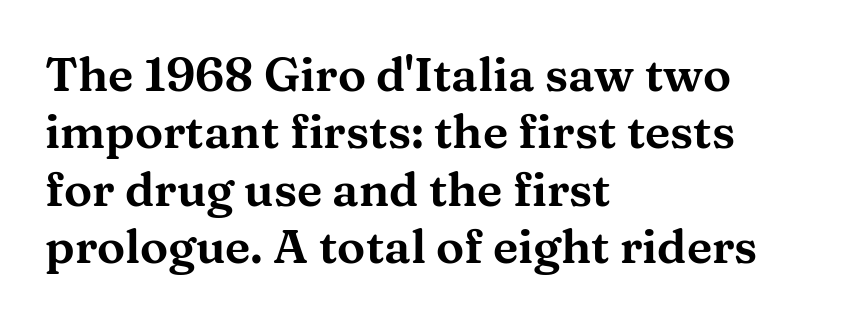
{"serif": "yes", "italic": "no", "width": "wide", "stroke_contrast": "medium", "x_height": "medium", "monospaced": "no", "underline": "no", "align": "left", "line_spacing_ratio": 1.22, "letter_spacing": "normal", "letter_spacing_em": 0.0, "glyph_px": 47}
